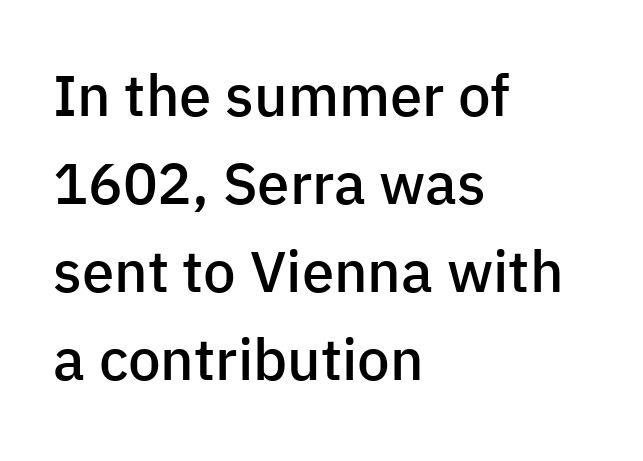
The font's upright variant was chosen for this text. The gap between lines stays unmarked. Looks like regular typesetting: each glyph gets only the width it needs. Is the block centered? No — it sits flush against the left margin. Vertical spacing — default. The letters sit at their default tracking, neither squeezed nor spread.
